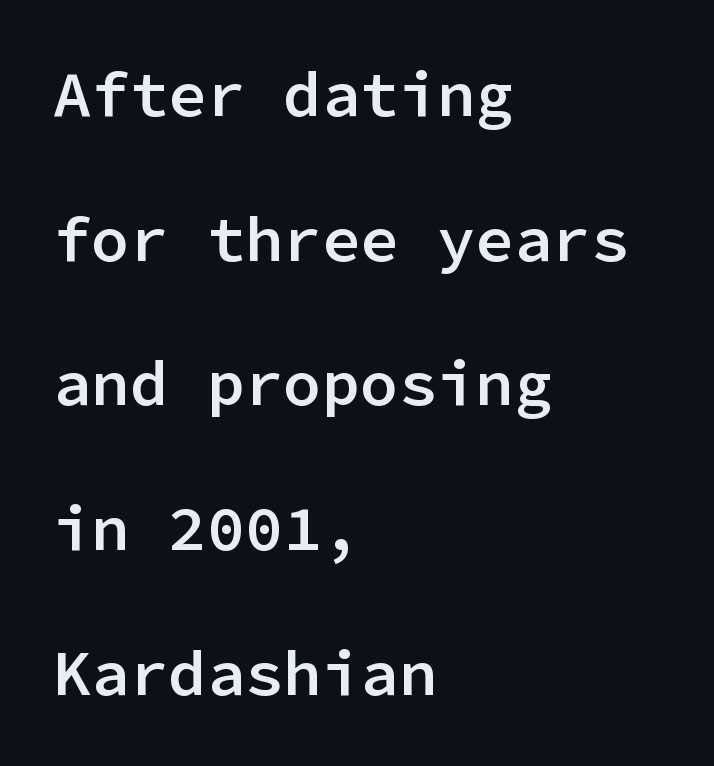
Q: Is the text bold? A: Semi-bold.
Q: Is the text italic (slanted)? A: No, it is upright.
Q: Is the typeface a serif or a sans-serif typeface? A: Sans-serif.
Q: Is the text underlined? A: No.
Q: How is the paragraph aligned? A: Left-aligned.
Q: Is the spacing between letters normal or unusually wide? A: Normal.
Q: Is the spacing between lines tight, normal or loose? A: Loose.
Q: Width (condensed, normal, or wide)? A: Normal.
Q: Stroke contrast? A: Low.
Q: x-height? A: Medium.
Q: Monospaced? A: Yes.
